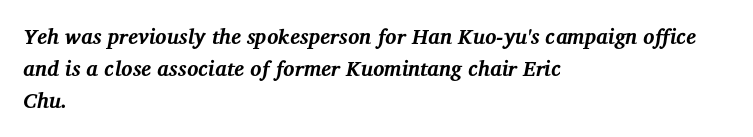
Q: Is the text bold? A: Yes.
Q: Is the text italic (slanted)? A: Yes, it leans right by about 12 degrees.
Q: Is the text underlined? A: No.
Q: How is the paragraph aligned? A: Left-aligned.
Q: Is the spacing between letters normal or unusually wide? A: Normal.
Q: Is the spacing between lines tight, normal or loose? A: Normal.
